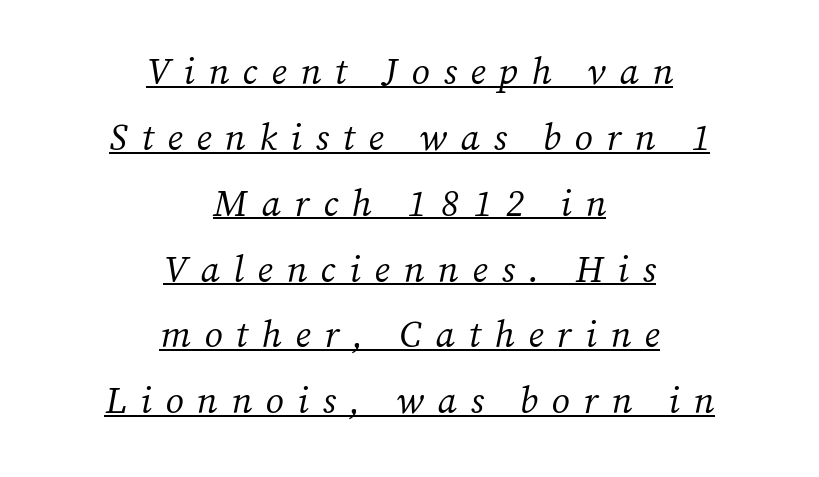
Q: Is the text bold? A: No.
Q: Is the text italic (slanted)? A: Yes, it leans right by about 12 degrees.
Q: Is the typeface a serif or a sans-serif typeface? A: Serif.
Q: Is the text underlined? A: Yes.
Q: How is the paragraph aligned? A: Centered.
Q: Is the spacing between letters normal or unusually wide? A: Unusually wide.
Q: Width (condensed, normal, or wide)? A: Normal.
Q: Stroke contrast? A: Medium.
Q: x-height? A: Medium.
Q: Monospaced? A: No.
